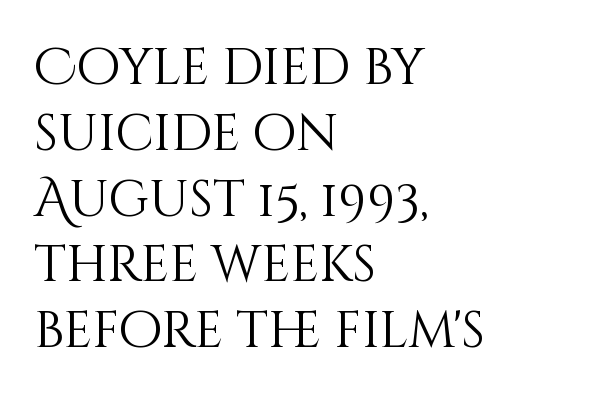
{"italic": "no", "bold": "no", "weight": "light", "width": "normal", "stroke_contrast": "medium", "x_height": "large", "monospaced": "no", "underline": "no", "align": "left", "line_spacing": "normal", "line_spacing_ratio": 1.29, "letter_spacing": "normal", "letter_spacing_em": 0.0, "glyph_px": 51}
